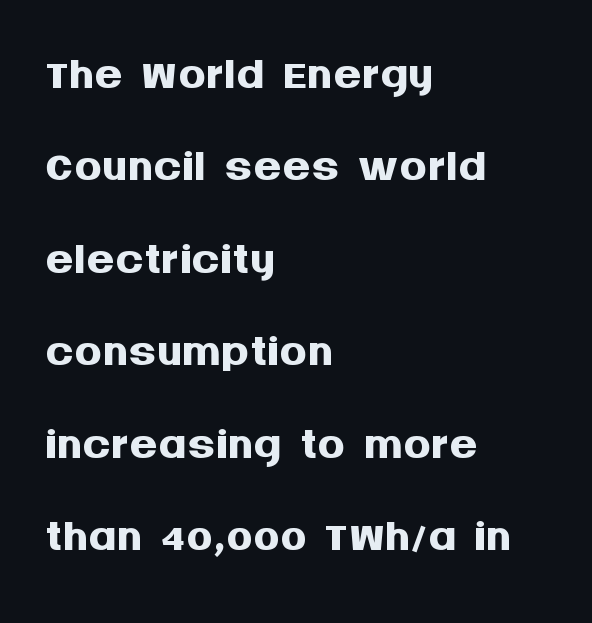
Q: Is the text bold? A: Yes.
Q: Is the text italic (slanted)? A: No, it is upright.
Q: Is the typeface a serif or a sans-serif typeface? A: Sans-serif.
Q: Is the text underlined? A: No.
Q: How is the paragraph aligned? A: Left-aligned.
Q: Is the spacing between letters normal or unusually wide? A: Normal.
Q: Is the spacing between lines tight, normal or loose? A: Normal.
Q: Width (condensed, normal, or wide)? A: Normal.
Q: Stroke contrast? A: Medium.
Q: x-height? A: Large.
Q: Monospaced? A: No.
